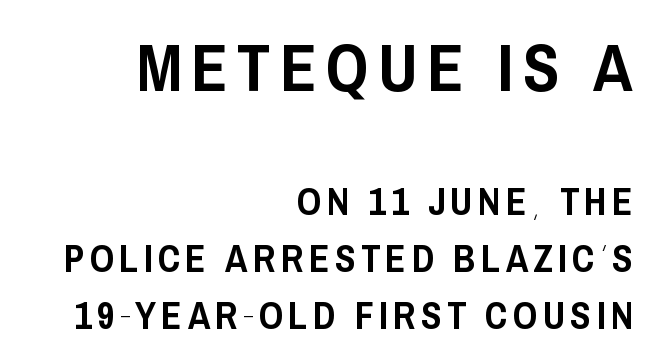
All the whitespace from short lines collects on the left. Each new line begins a customary step beneath the previous one. The lettering holds an erect, upright posture throughout. You can tell from the bare stems that sans-serif type was used. Decoration check: the copy has no underline.
